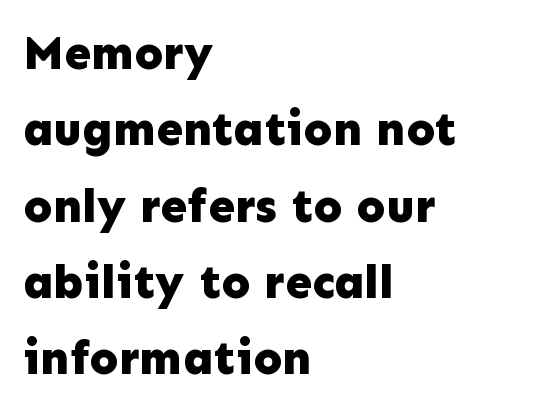
{"serif": "no", "italic": "no", "bold": "yes", "weight": "bold", "width": "normal", "stroke_contrast": "low", "x_height": "medium", "monospaced": "no", "underline": "no", "align": "left", "line_spacing": "normal", "line_spacing_ratio": 1.59, "letter_spacing": "normal", "letter_spacing_em": 0.0, "glyph_px": 48}
